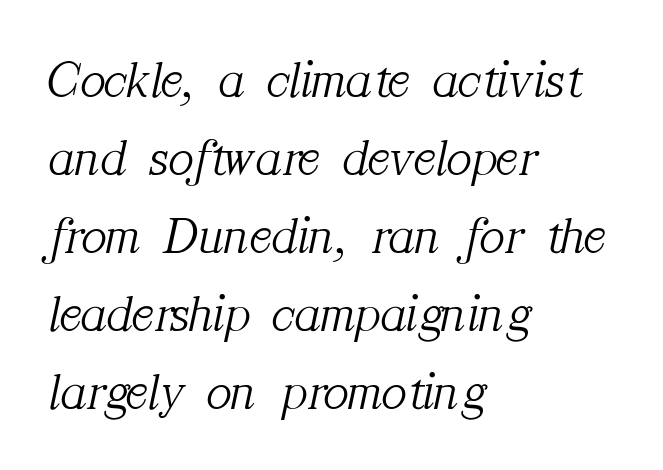
{"serif": "yes", "italic": "yes", "lean": "right", "slant_degrees": 12, "bold": "no", "weight": "light", "width": "normal", "stroke_contrast": "medium", "x_height": "medium", "monospaced": "no", "underline": "no", "align": "left", "line_spacing": "normal", "line_spacing_ratio": 1.47, "letter_spacing": "normal", "letter_spacing_em": 0.0, "glyph_px": 53}
